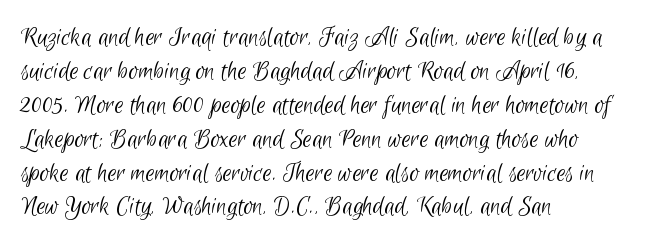
Q: Is the text bold? A: No.
Q: Is the typeface a serif or a sans-serif typeface? A: Sans-serif.
Q: Is the text underlined? A: No.
Q: How is the paragraph aligned? A: Left-aligned.
Q: Is the spacing between letters normal or unusually wide? A: Normal.
Q: Width (condensed, normal, or wide)? A: Condensed.
Q: Stroke contrast? A: Low.
Q: x-height? A: Small.
Q: Monospaced? A: No.
